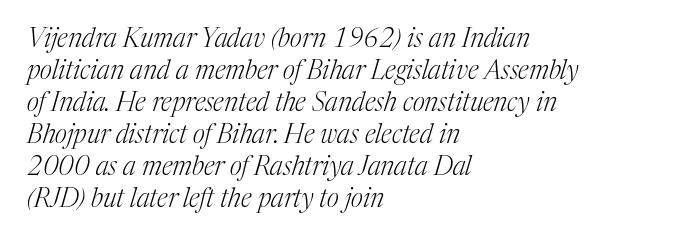
{"italic": "yes", "lean": "right", "slant_degrees": 17, "bold": "no", "underline": "no", "align": "left", "line_spacing_ratio": 1.23, "letter_spacing": "normal", "letter_spacing_em": 0.0, "glyph_px": 26}
